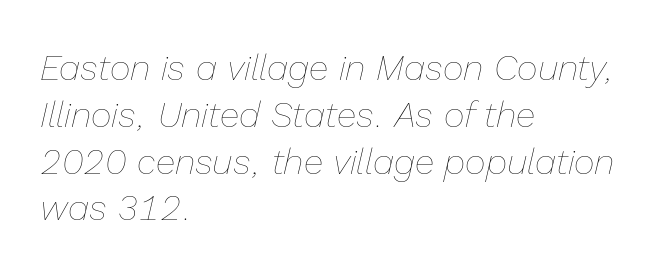
The image shows 36 px thin type, italic (leaning right); set left-aligned, normal line spacing (1.3x), normal letter spacing, not underlined; low stroke contrast and a medium x-height.
